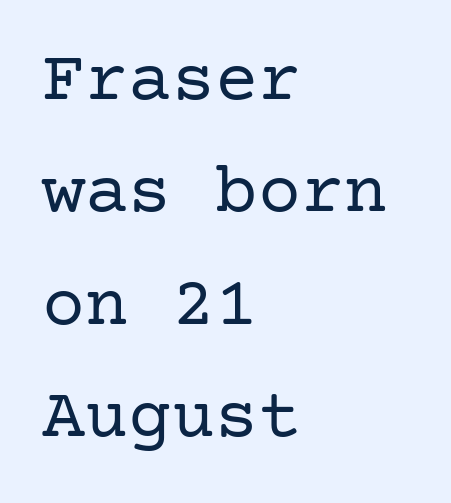
Compared with typical body copy, the letter spacing here is the same. The cut favours lightness, reaching ordinary text weight at its darkest. The lines in this sample share a left origin and differ only in where they stop. A roman cut, with each character standing at attention. These lines sit exactly where default settings would place them.
